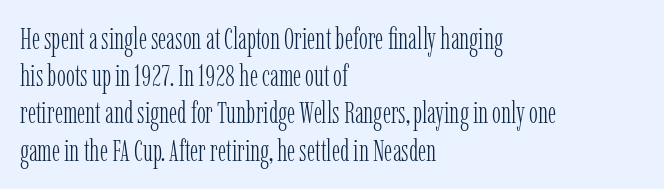
Q: Is the text bold? A: No.
Q: Is the text italic (slanted)? A: No, it is upright.
Q: Is the typeface a serif or a sans-serif typeface? A: Serif.
Q: Is the text underlined? A: No.
Q: How is the paragraph aligned? A: Left-aligned.
Q: Is the spacing between letters normal or unusually wide? A: Normal.
Q: Width (condensed, normal, or wide)? A: Condensed.
Q: Stroke contrast? A: Low.
Q: x-height? A: Medium.
Q: Monospaced? A: No.
